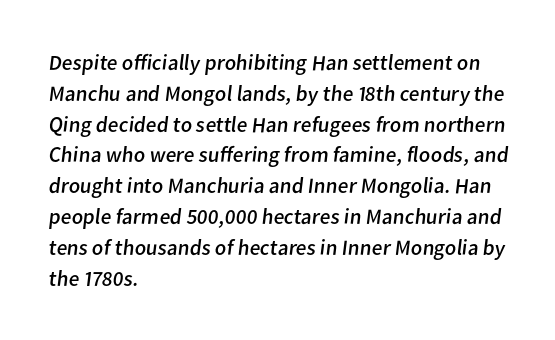
{"bold": "no", "underline": "no", "align": "left", "line_spacing": "normal", "line_spacing_ratio": 1.4, "letter_spacing": "normal", "letter_spacing_em": 0.0, "glyph_px": 22}
